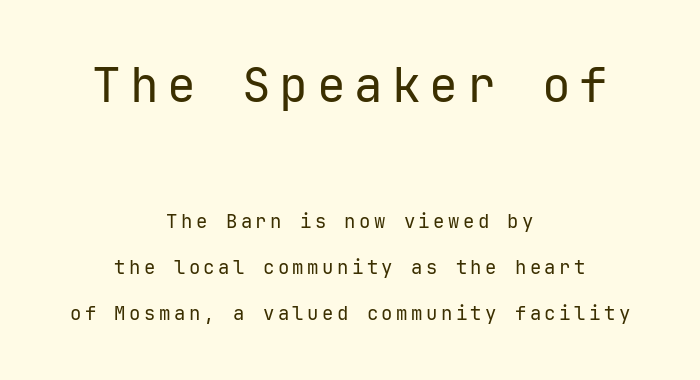
Q: Is the text bold? A: No.
Q: Is the text italic (slanted)? A: No, it is upright.
Q: Is the typeface a serif or a sans-serif typeface? A: Sans-serif.
Q: Is the text underlined? A: No.
Q: How is the paragraph aligned? A: Centered.
Q: Is the spacing between lines tight, normal or loose? A: Loose.
Q: Which block of text is set in a larger size, the first (top) or the second (bottom)? A: The first (top) one.
Q: Width (condensed, normal, or wide)? A: Normal.
Q: Stroke contrast? A: Low.
Q: x-height? A: Medium.
Q: Monospaced? A: Yes.
